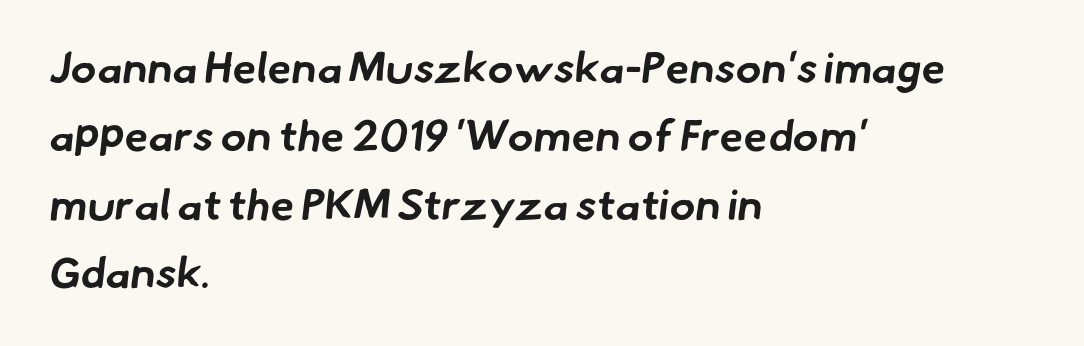
Underline: absent. Weight check: bold — yes, fully. These lines stack with their left ends in a neat column. Nothing unusual about the tracking: characters are spaced as the font intends. The leading is moderate, giving the passage an even texture.
